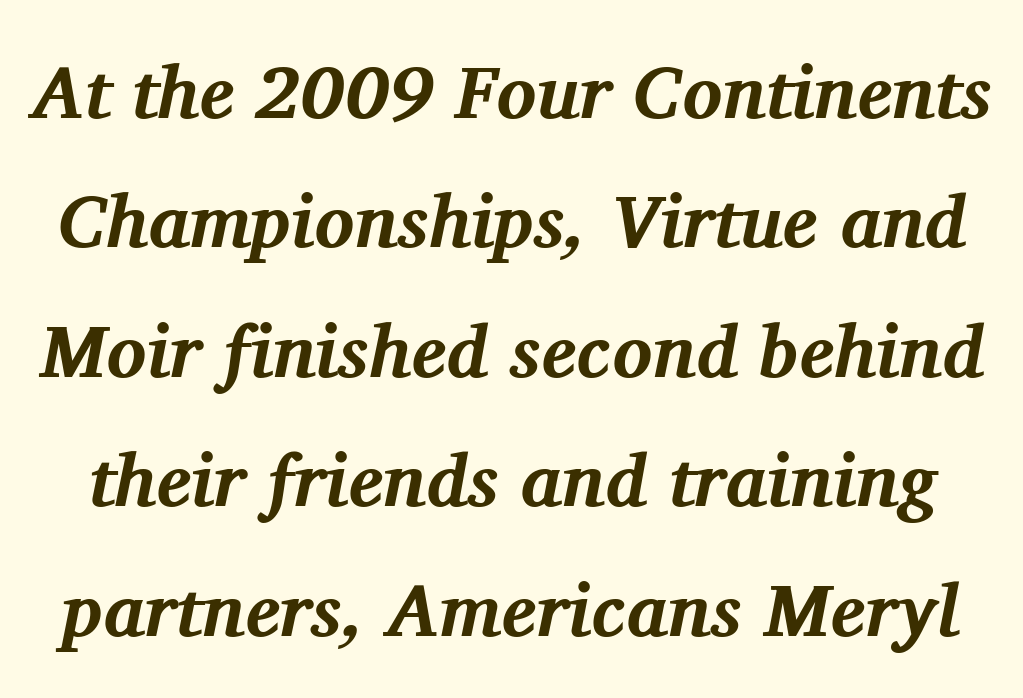
The image shows 74 px bold serif type, italic (leaning right); set line spacing 1.75x, normal letter spacing, not underlined; medium stroke contrast and a medium x-height.
